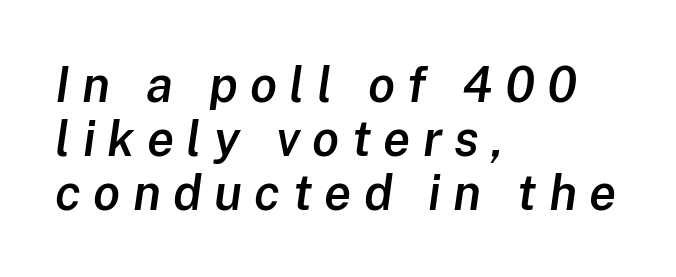
Quick note: underline off. The passage shown is typed in a proportional face where columns would drift. The lines in this sample share a left origin and differ only in where they stop. This sample uses expanded letter spacing, leaving extra air between glyphs. The face used here is a semibold: visibly heavier than regular, lighter than bold. Yep, that's italic — everything's leaning.
